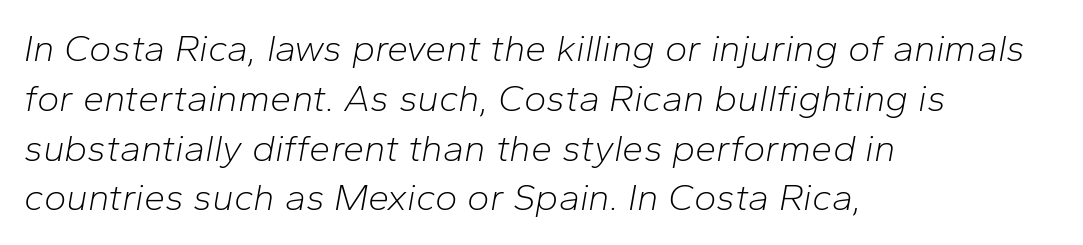
Q: Is the text bold? A: No.
Q: Is the text italic (slanted)? A: Yes, it leans right by about 10 degrees.
Q: Is the text underlined? A: No.
Q: How is the paragraph aligned? A: Left-aligned.
Q: Is the spacing between letters normal or unusually wide? A: Normal.
Q: Is the spacing between lines tight, normal or loose? A: Normal.
Q: Width (condensed, normal, or wide)? A: Normal.
Q: Stroke contrast? A: Low.
Q: x-height? A: Medium.
Q: Monospaced? A: No.
